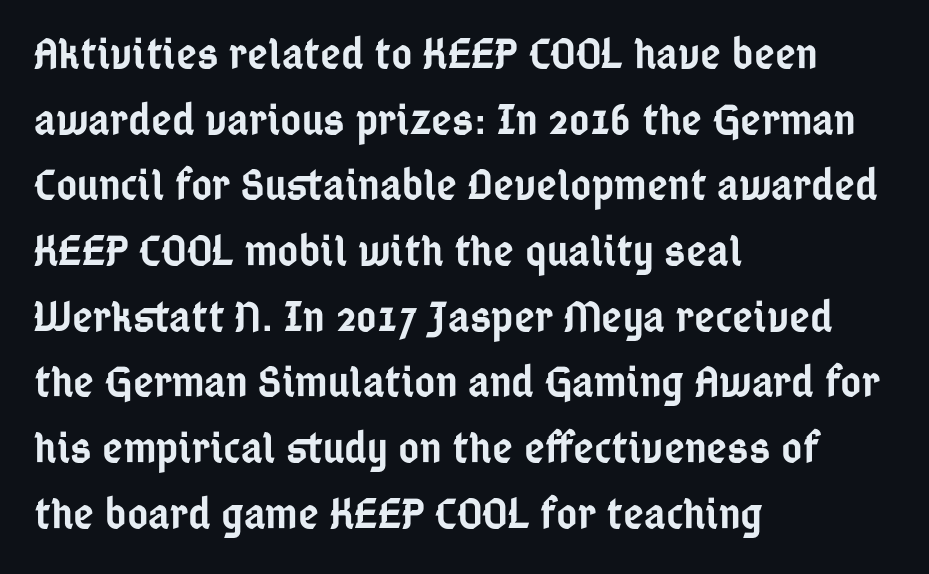
Here the designer chose a conventional face with non-uniform glyph widths. I'd describe the lettering as semibold — firm but not a full bold. Line starts are locked; line ends wander. This is the regular roman posture of the typeface.
